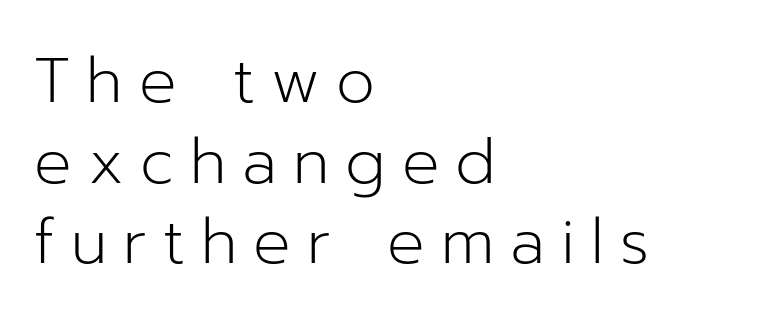
These lines are rendered in a variable-pitch font. This sample uses an upright cut, with every glyph sitting square on the baseline. The horizontal fit of the characters is loose and conspicuously gappy. This sample keeps an unexceptional amount of space between lines.
